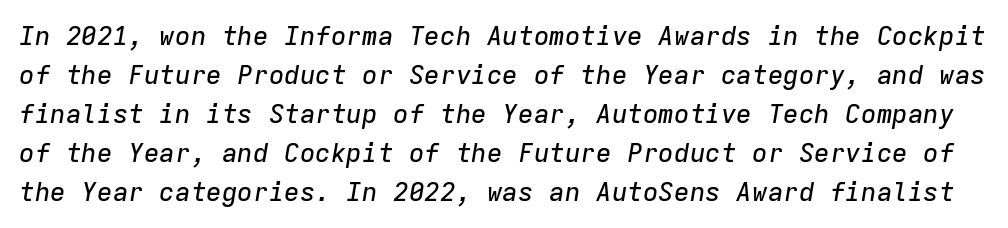
The designer left line spacing at the default. Has an underline been added? It has not. This sample uses an oblique cut, with every glyph tilted off the vertical. The horizontal fit of the characters is conventional and even.
